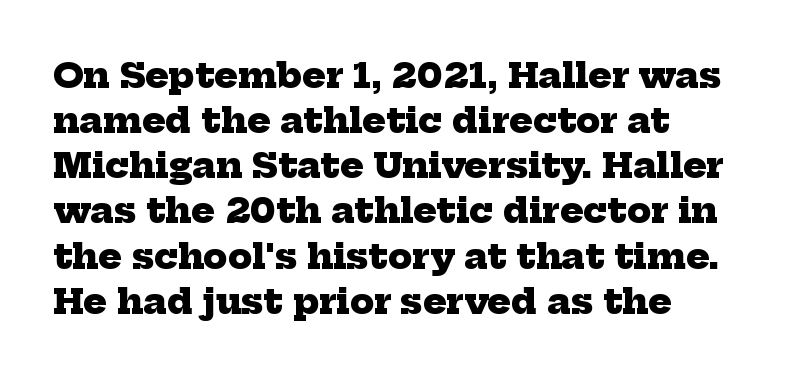
Q: Is the text bold? A: Yes.
Q: Is the typeface a serif or a sans-serif typeface? A: Serif.
Q: Is the text underlined? A: No.
Q: How is the paragraph aligned? A: Left-aligned.
Q: Is the spacing between letters normal or unusually wide? A: Normal.
Q: Is the spacing between lines tight, normal or loose? A: Normal.
Q: Width (condensed, normal, or wide)? A: Normal.
Q: Stroke contrast? A: Low.
Q: x-height? A: Medium.
Q: Monospaced? A: No.
